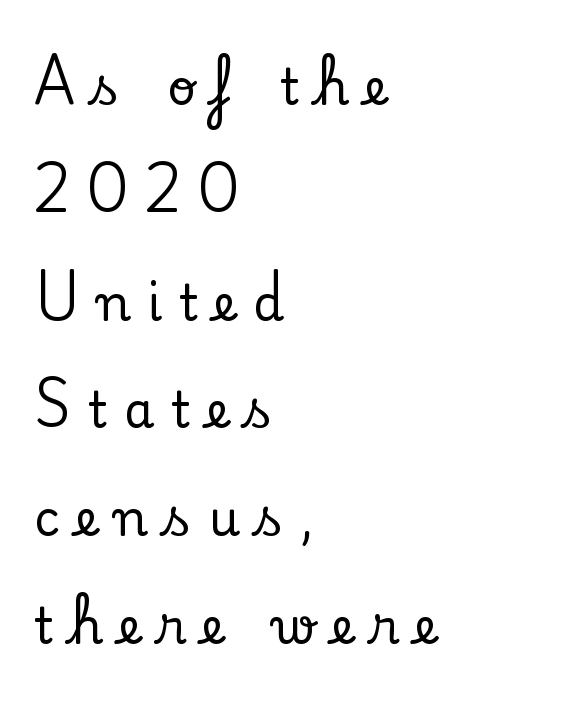
The image shows 49 px text type, upright; set left-aligned, loose line spacing (2.2x), unusually wide letter spacing (+0.34 em), not underlined; low stroke contrast and a small x-height.
